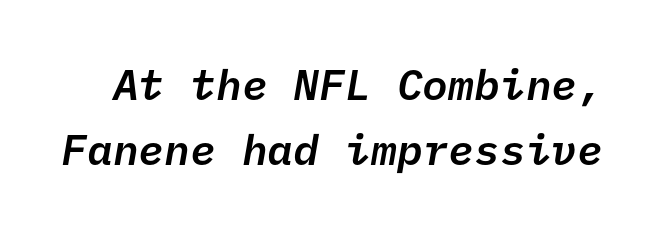
{"serif": "no", "bold": "semi", "weight": "semibold", "width": "normal", "stroke_contrast": "low", "x_height": "medium", "underline": "no", "line_spacing": "normal", "line_spacing_ratio": 1.51, "letter_spacing": "normal", "letter_spacing_em": 0.0, "glyph_px": 43}
